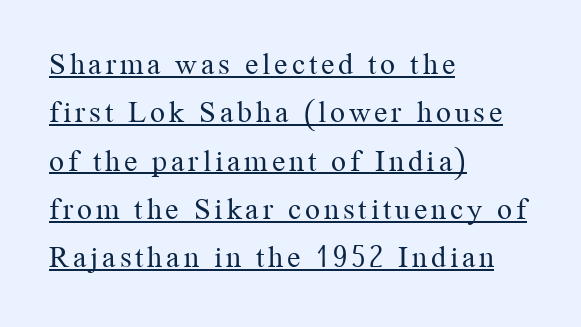
Q: Is the text bold? A: No.
Q: Is the text italic (slanted)? A: No, it is upright.
Q: Is the typeface a serif or a sans-serif typeface? A: Serif.
Q: Is the text underlined? A: Yes.
Q: How is the paragraph aligned? A: Left-aligned.
Q: Is the spacing between lines tight, normal or loose? A: Normal.
Q: Width (condensed, normal, or wide)? A: Normal.
Q: Stroke contrast? A: Medium.
Q: x-height? A: Medium.
Q: Monospaced? A: No.
